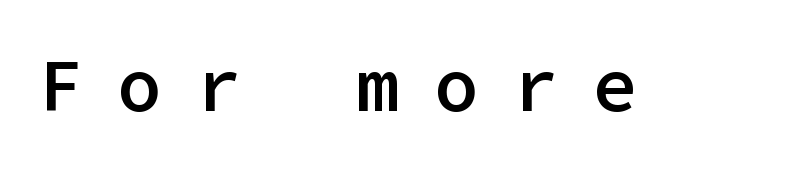
The image shows 74 px semibold sans-serif type, upright; set unusually wide letter spacing (+0.47 em), not underlined; low stroke contrast and a medium x-height.
